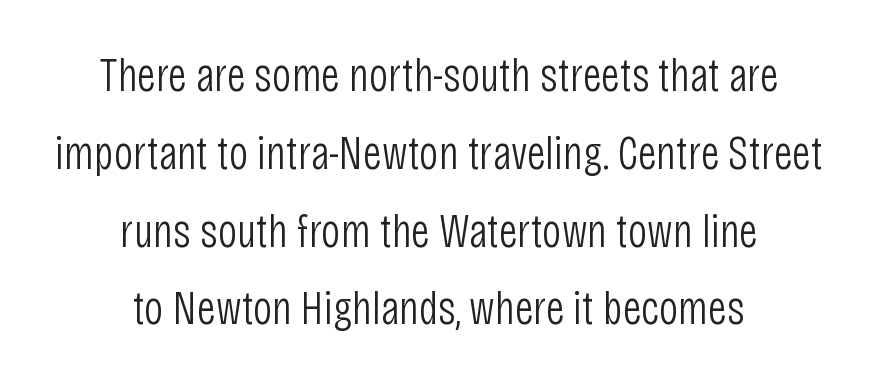
The image shows 48 px light, condensed sans-serif type, upright; set centered, normal line spacing (1.62x), normal letter spacing, not underlined; low stroke contrast and a large x-height.
